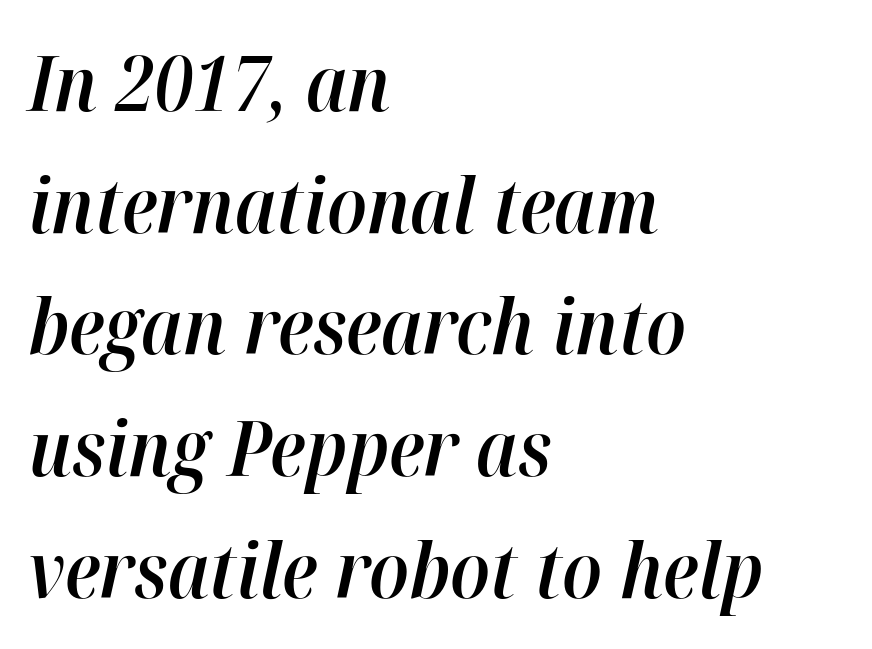
Q: Is the text bold? A: Semi-bold.
Q: Is the text italic (slanted)? A: Yes, it leans right by about 12 degrees.
Q: Is the text underlined? A: No.
Q: How is the paragraph aligned? A: Left-aligned.
Q: Is the spacing between letters normal or unusually wide? A: Normal.
Q: Is the spacing between lines tight, normal or loose? A: Normal.
Q: Width (condensed, normal, or wide)? A: Normal.
Q: Stroke contrast? A: High.
Q: x-height? A: Medium.
Q: Monospaced? A: No.
